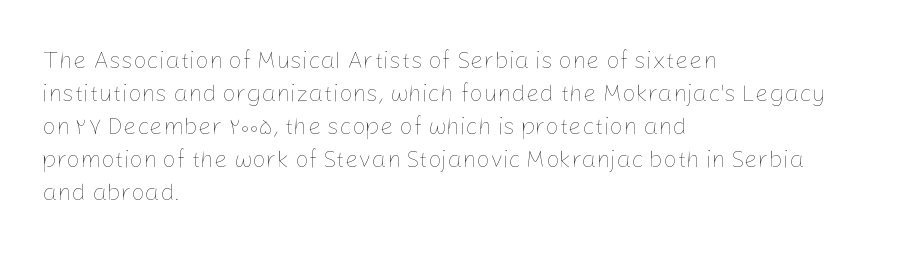
Horizontally, the lines are justified to the leading edge only. A roman cut, with each character standing at attention. The lines sit at an ordinary, default distance from one another. The font sits on the lighter half of the weight spectrum, regular included. Just letters on the line, the space beneath them empty. Standard letterfit; no display-style spreading of the glyphs.
